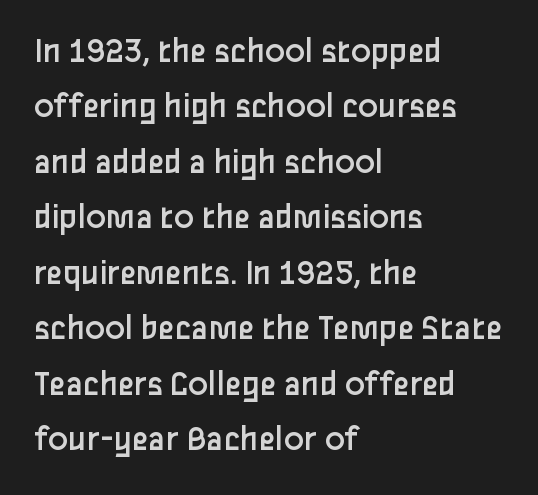
The image shows 37 px regular-weight sans-serif type, upright; set left-aligned, normal line spacing (1.5x), normal letter spacing, not underlined; low stroke contrast and a medium x-height.
